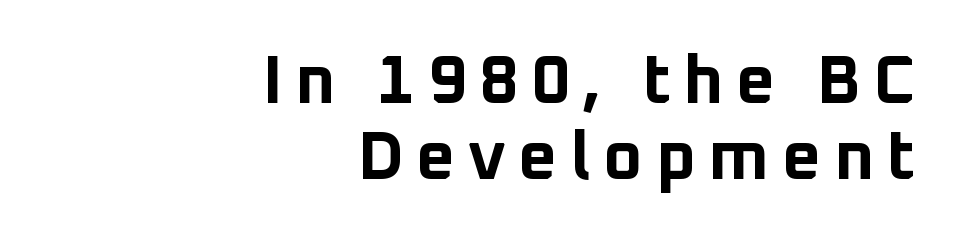
Q: Is the text bold? A: Yes.
Q: Is the text italic (slanted)? A: No, it is upright.
Q: Is the typeface a serif or a sans-serif typeface? A: Sans-serif.
Q: Is the text underlined? A: No.
Q: How is the paragraph aligned? A: Right-aligned.
Q: Is the spacing between lines tight, normal or loose? A: Tight.
Q: Width (condensed, normal, or wide)? A: Normal.
Q: Stroke contrast? A: Low.
Q: x-height? A: Medium.
Q: Monospaced? A: No.
